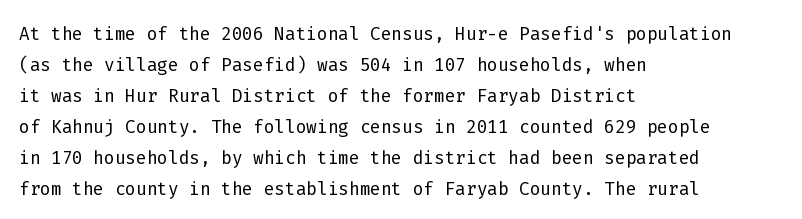
{"italic": "no", "bold": "no", "underline": "no", "align": "left", "line_spacing_ratio": 1.24, "letter_spacing": "normal", "letter_spacing_em": 0.0, "glyph_px": 25}
